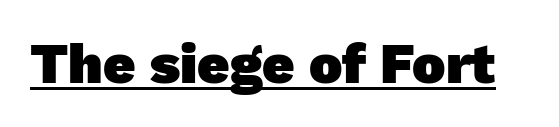
Q: Is the text bold? A: Yes.
Q: Is the typeface a serif or a sans-serif typeface? A: Sans-serif.
Q: Is the text underlined? A: Yes.
Q: Is the spacing between letters normal or unusually wide? A: Normal.
Q: Width (condensed, normal, or wide)? A: Normal.
Q: Stroke contrast? A: Low.
Q: x-height? A: Medium.
Q: Monospaced? A: No.
